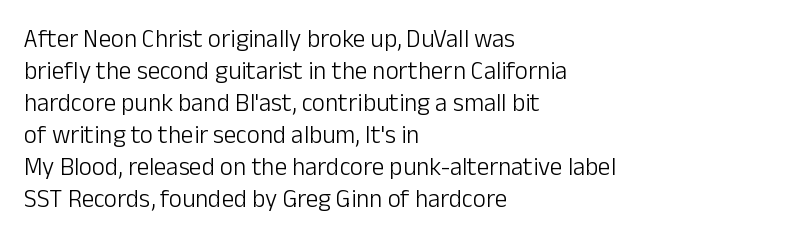
{"italic": "no", "bold": "no", "underline": "no", "align": "left", "line_spacing": "normal", "line_spacing_ratio": 1.28, "letter_spacing": "normal", "letter_spacing_em": 0.0, "glyph_px": 25}
